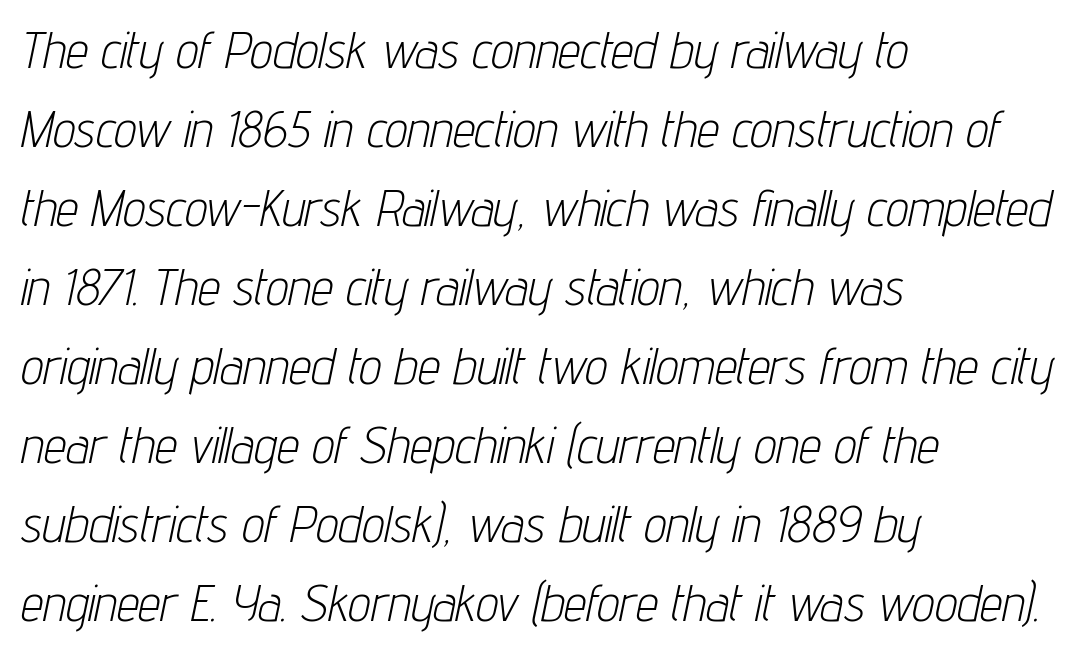
Q: Is the text bold? A: No.
Q: Is the text italic (slanted)? A: Yes, it leans right by about 12 degrees.
Q: Is the text underlined? A: No.
Q: How is the paragraph aligned? A: Left-aligned.
Q: Is the spacing between letters normal or unusually wide? A: Normal.
Q: Is the spacing between lines tight, normal or loose? A: Normal.
Q: Width (condensed, normal, or wide)? A: Condensed.
Q: Stroke contrast? A: Low.
Q: x-height? A: Medium.
Q: Monospaced? A: No.
